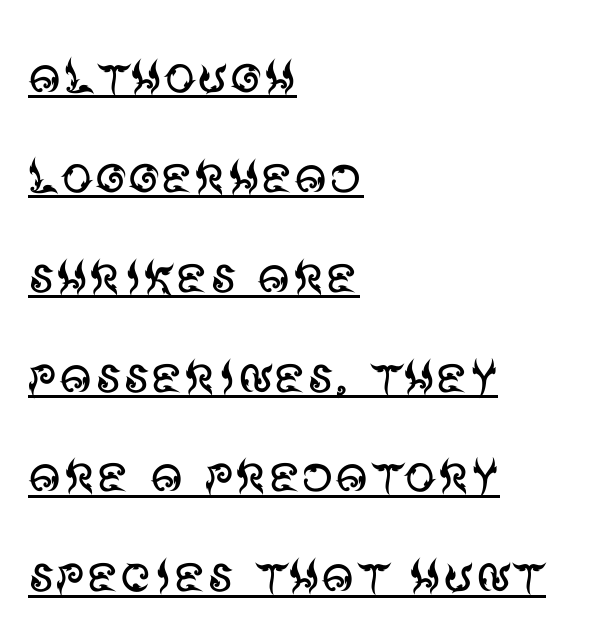
Q: Is the text bold? A: No.
Q: Is the text italic (slanted)? A: No, it is upright.
Q: Is the typeface a serif or a sans-serif typeface? A: Sans-serif.
Q: Is the text underlined? A: Yes.
Q: How is the paragraph aligned? A: Left-aligned.
Q: Is the spacing between letters normal or unusually wide? A: Normal.
Q: Is the spacing between lines tight, normal or loose? A: Normal.
Q: Width (condensed, normal, or wide)? A: Normal.
Q: Stroke contrast? A: Medium.
Q: x-height? A: Large.
Q: Monospaced? A: No.
